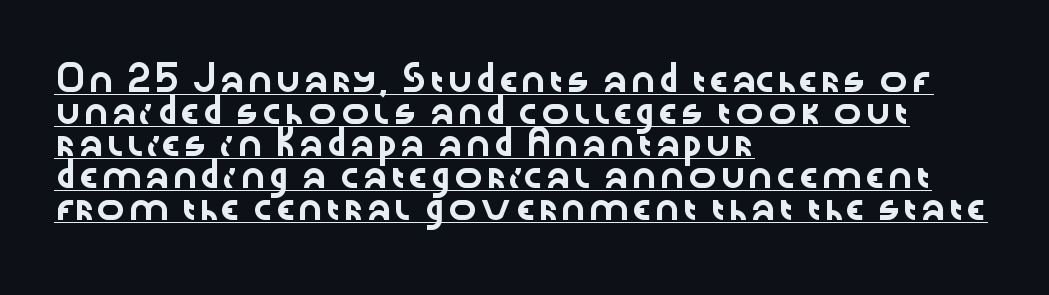
The string is rendered with underlining switched on. The rag falls on the right side of this text block. Characters remain perfectly vertical along every line. Summary of vertical rhythm: regular, with standard interline spacing.
